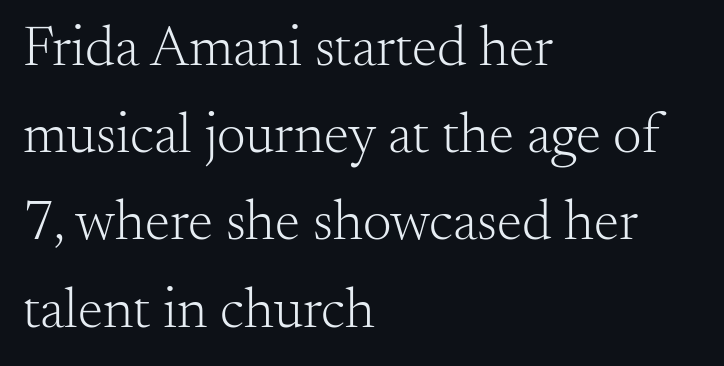
Small tapered or slab feet sit at the stroke ends, so this counts as serif. Anything drawn beneath the words? Only blank space. A roman cut, with each character standing at attention. How would I describe the line gaps? Plain and ordinary. Compared with a typical body face, this is equally light or lighter still.
